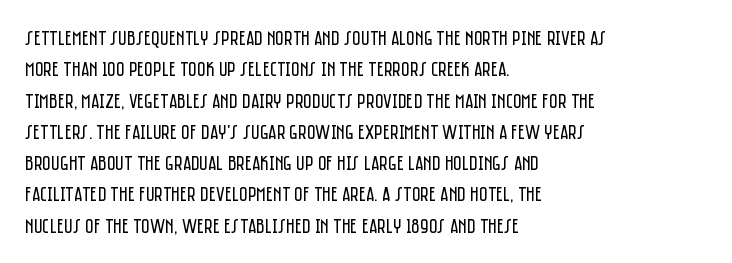
Ordinary non-slanted type is in use. Honestly, the row spacing looks completely unremarkable. These lines keep a tight, regular rhythm from letter to letter. These lines stack with their left ends in a neat column.
